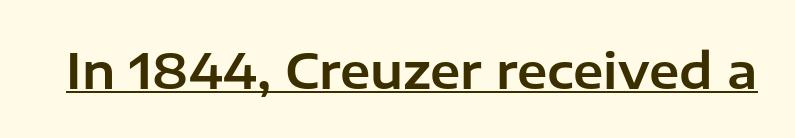
{"serif": "no", "italic": "no", "width": "normal", "stroke_contrast": "low", "x_height": "medium", "monospaced": "no", "underline": "yes", "letter_spacing": "normal", "letter_spacing_em": 0.0, "glyph_px": 49}
